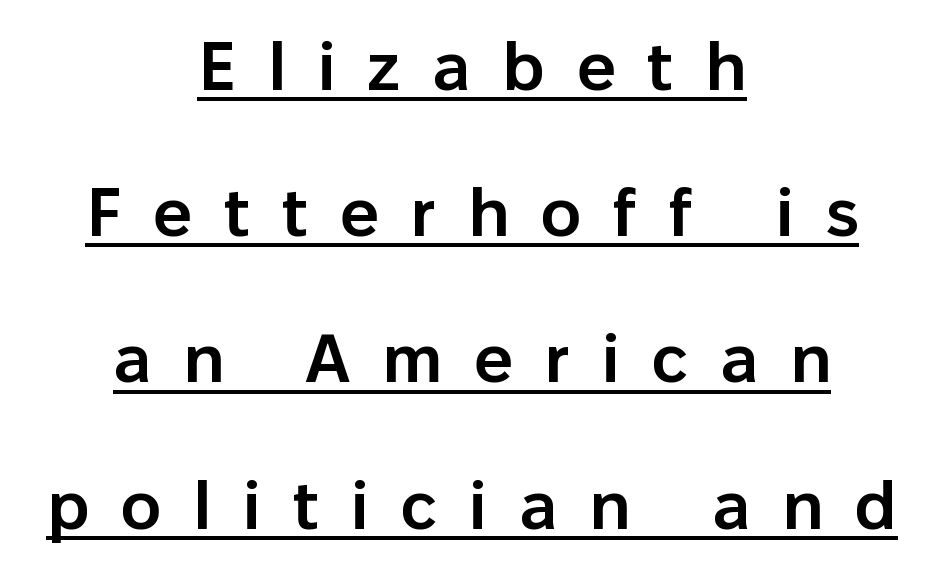
The face used here appears with an underline applied. This is the regular roman posture of the typeface. The leading is generous, giving the passage an open texture. Is this a fixed-width face? No — the glyphs have proportional, varying widths.
